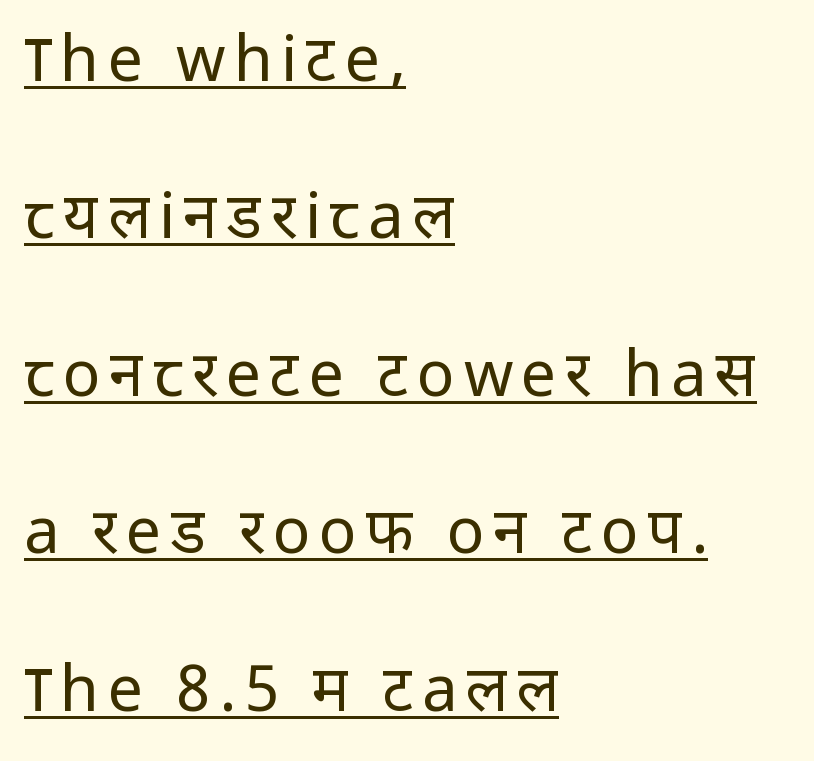
Is the block centered? No — it sits flush against the left margin. Reading down the column, the eye jumps a long way to each next line. The glyphs are accompanied by a horizontal stroke just below them. The letters stand straight up with perfectly vertical stems. Stems here are at most as thick as an everyday book face.
